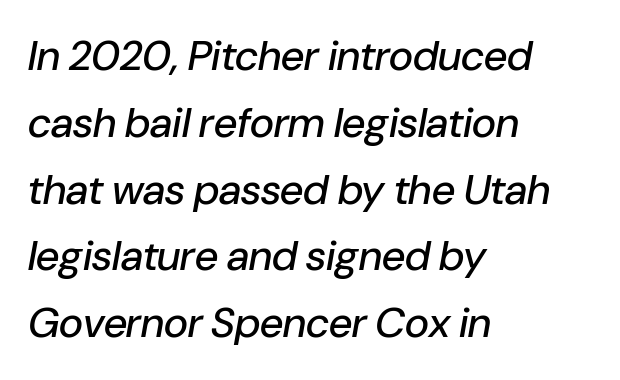
Q: Is the text italic (slanted)? A: Yes, it leans right by about 10 degrees.
Q: Is the text underlined? A: No.
Q: How is the paragraph aligned? A: Left-aligned.
Q: Is the spacing between letters normal or unusually wide? A: Normal.
Q: Is the spacing between lines tight, normal or loose? A: Normal.
Q: Width (condensed, normal, or wide)? A: Normal.
Q: Stroke contrast? A: Low.
Q: x-height? A: Medium.
Q: Monospaced? A: No.
